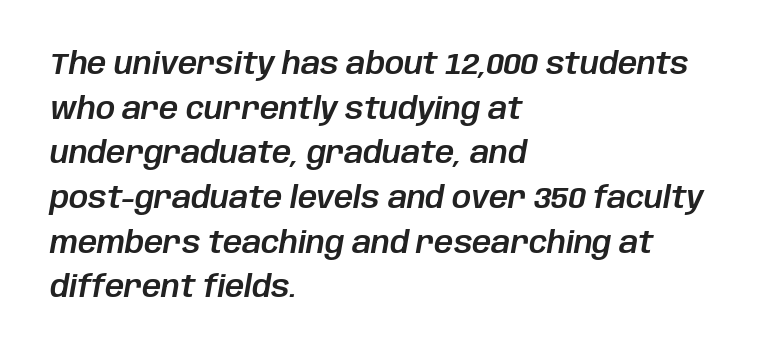
The image shows 30 px text type, italic (leaning right); set left-aligned, normal line spacing (1.49x), normal letter spacing, not underlined; low stroke contrast and a large x-height.
